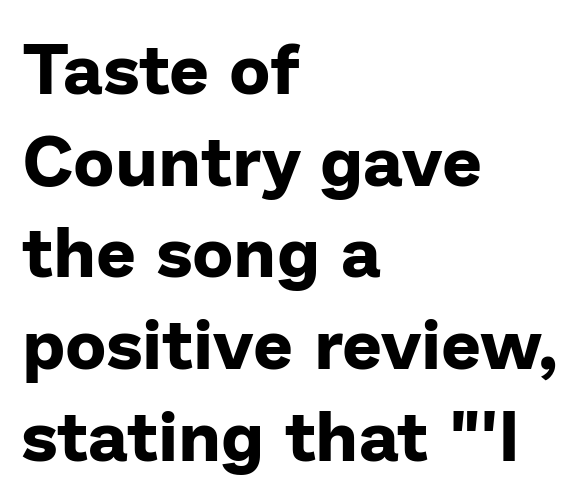
The type family on display is of the sans-serif kind. Its strokes are broad and dark, the hallmark of bold type. The passage shown stacks its lines at a standard gap. Tracking here is standard; glyphs follow each other at the usual distance. The words here are not underlined.
